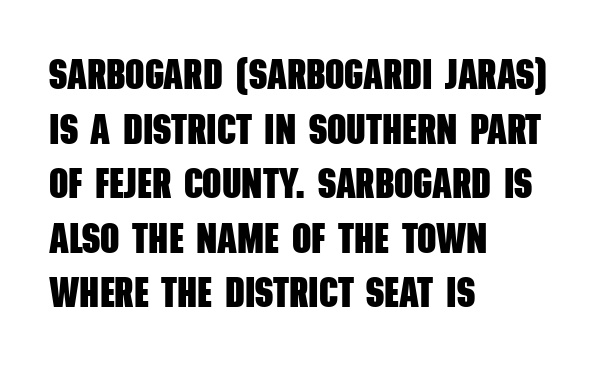
{"serif": "no", "bold": "yes", "weight": "heavy", "width": "condensed", "stroke_contrast": "low", "x_height": "large", "monospaced": "no", "underline": "no", "align": "left", "line_spacing": "normal", "line_spacing_ratio": 1.3, "letter_spacing": "normal", "letter_spacing_em": 0.0, "glyph_px": 42}
